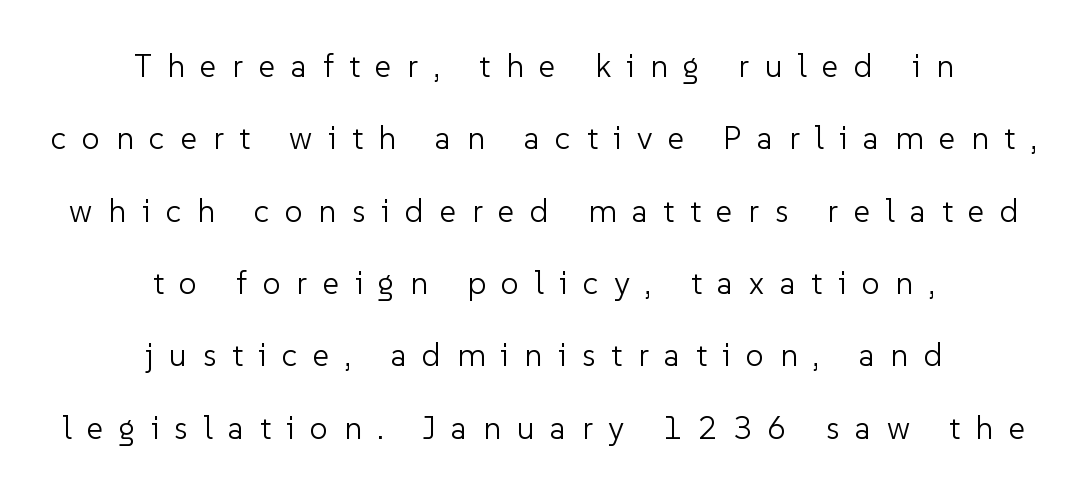
The image shows 32 px light sans-serif type, upright; set centered, loose line spacing (2.26x), unusually wide letter spacing (+0.49 em), not underlined; low stroke contrast and a medium x-height.
